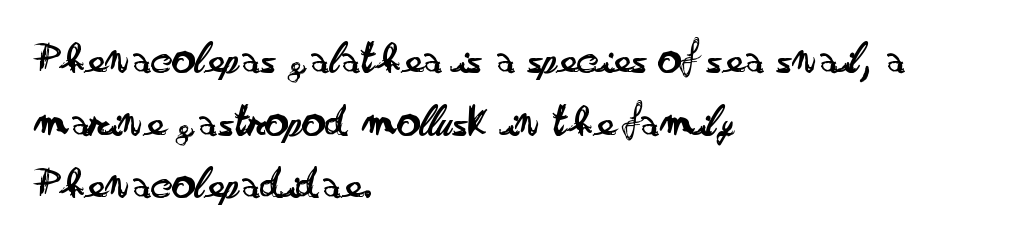
Q: Is the text bold? A: No.
Q: Is the text italic (slanted)? A: No, it is upright.
Q: Is the typeface a serif or a sans-serif typeface? A: Sans-serif.
Q: Is the text underlined? A: No.
Q: How is the paragraph aligned? A: Left-aligned.
Q: Is the spacing between letters normal or unusually wide? A: Normal.
Q: Is the spacing between lines tight, normal or loose? A: Normal.
Q: Width (condensed, normal, or wide)? A: Wide.
Q: Stroke contrast? A: Low.
Q: x-height? A: Small.
Q: Monospaced? A: No.
